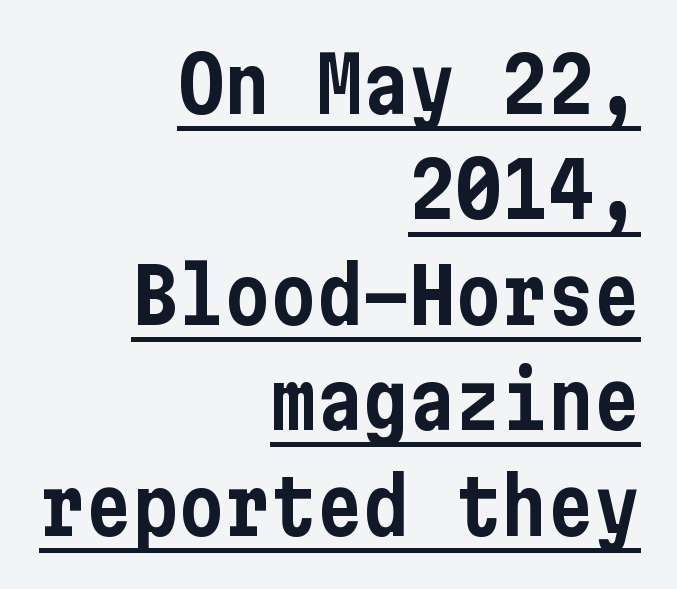
{"serif": "no", "italic": "no", "width": "condensed", "stroke_contrast": "low", "x_height": "medium", "underline": "yes", "align": "right", "line_spacing": "normal", "line_spacing_ratio": 1.37, "letter_spacing": "normal", "letter_spacing_em": 0.0, "glyph_px": 77}
